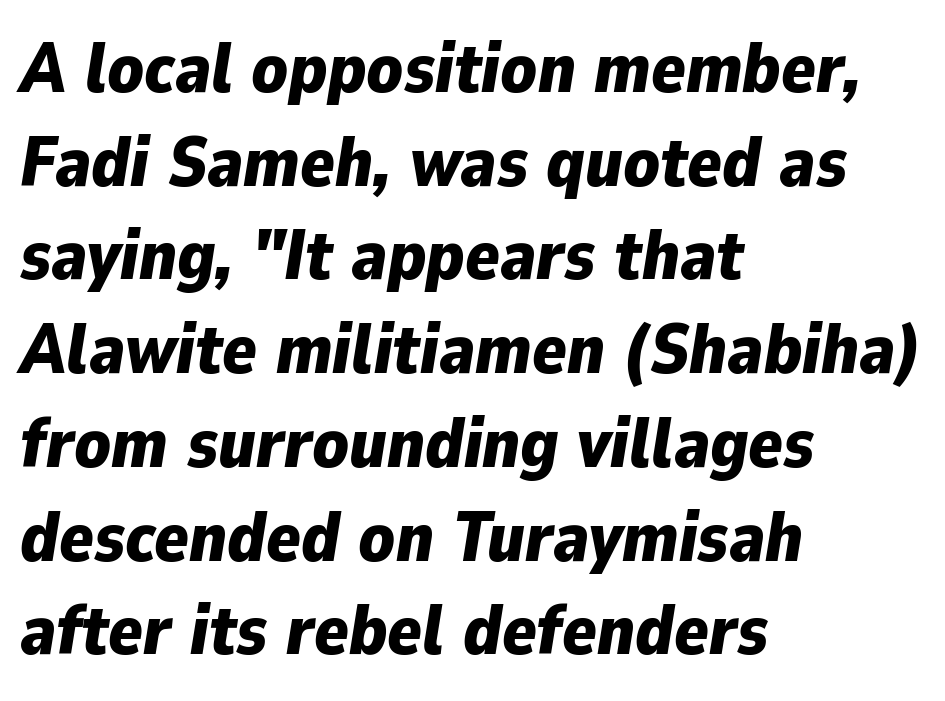
Q: Is the text bold? A: Yes.
Q: Is the text italic (slanted)? A: Yes, it leans right by about 9 degrees.
Q: Is the text underlined? A: No.
Q: How is the paragraph aligned? A: Left-aligned.
Q: Is the spacing between letters normal or unusually wide? A: Normal.
Q: Is the spacing between lines tight, normal or loose? A: Normal.
Q: Width (condensed, normal, or wide)? A: Normal.
Q: Stroke contrast? A: Low.
Q: x-height? A: Medium.
Q: Monospaced? A: No.
